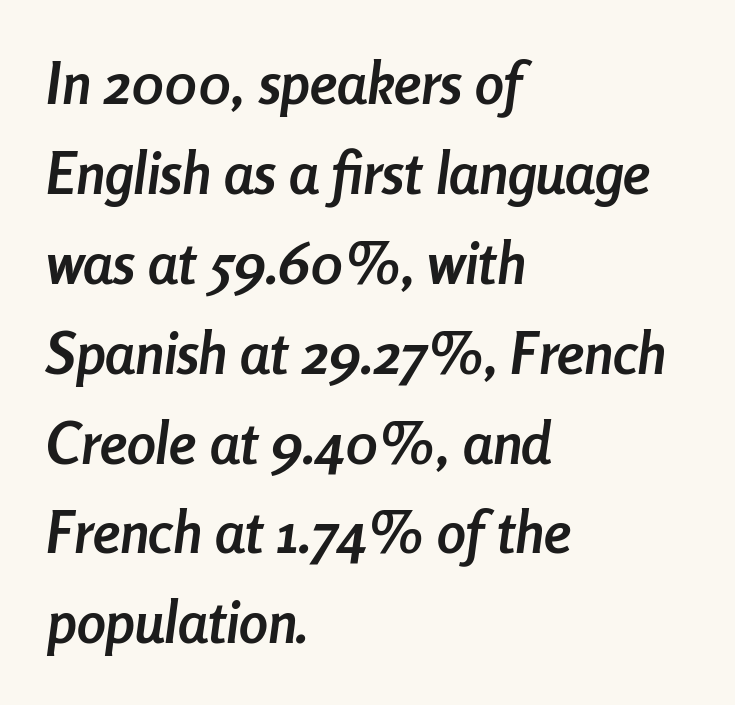
{"italic": "yes", "lean": "right", "slant_degrees": 8, "bold": "yes", "weight": "semibold", "width": "condensed", "stroke_contrast": "low", "x_height": "medium", "monospaced": "no", "underline": "no", "align": "left", "line_spacing": "normal", "line_spacing_ratio": 1.55, "letter_spacing": "normal", "letter_spacing_em": 0.0, "glyph_px": 58}
